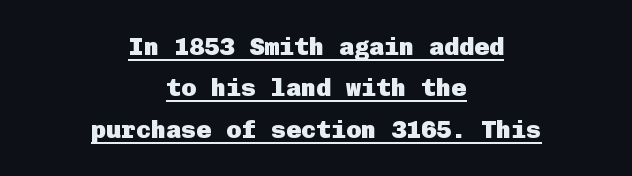
Teacher's note: observe the equal gaps on both sides — that is centered alignment. The passage shown is emphatically bold. Words appear dense and cohesive because spacing is normal. Each line of the rendering has a horizontal stroke beneath the glyphs.
